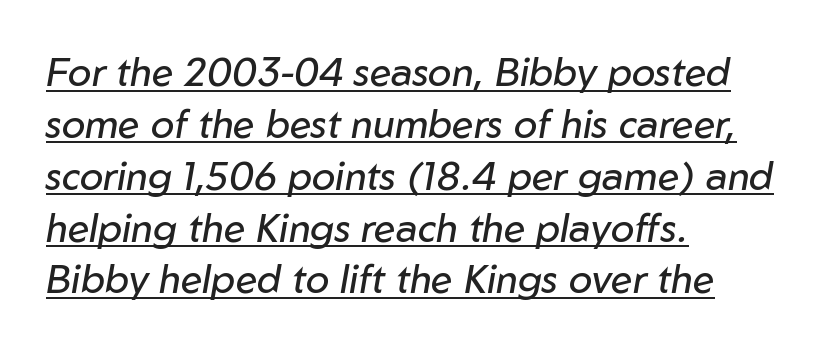
{"italic": "yes", "lean": "right", "slant_degrees": 10, "bold": "no", "weight": "regular", "width": "normal", "stroke_contrast": "low", "x_height": "medium", "monospaced": "no", "underline": "yes", "align": "left", "line_spacing": "normal", "line_spacing_ratio": 1.33, "letter_spacing": "normal", "letter_spacing_em": 0.0, "glyph_px": 39}
